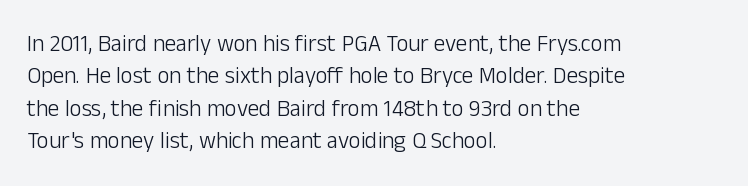
{"italic": "no", "bold": "no", "underline": "no", "align": "left", "line_spacing": "normal", "line_spacing_ratio": 1.41, "letter_spacing": "normal", "letter_spacing_em": 0.0, "glyph_px": 23}
